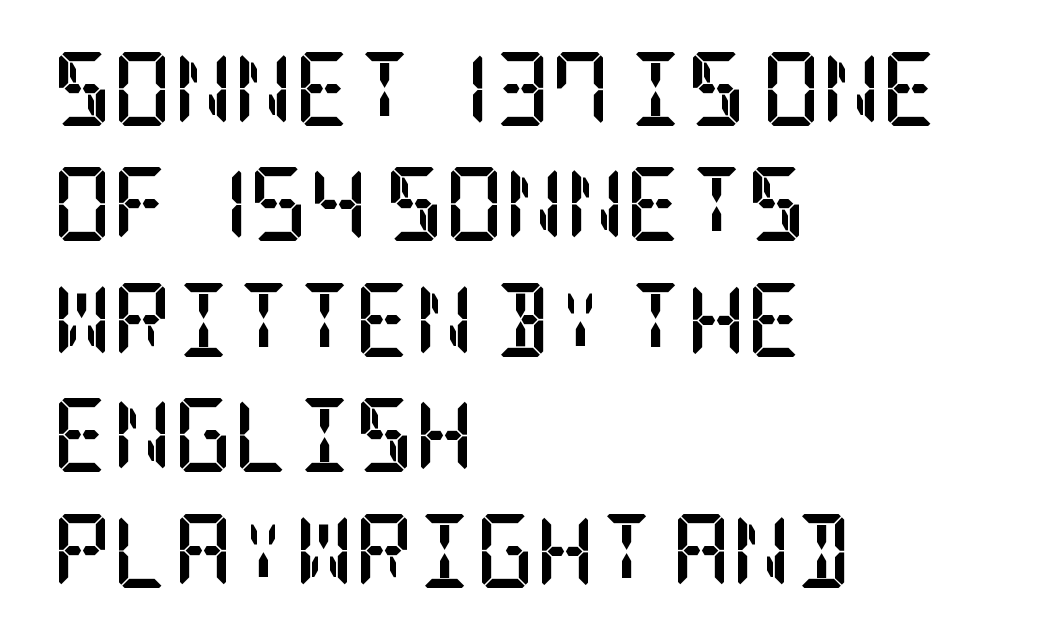
{"serif": "yes", "italic": "no", "bold": "yes", "weight": "semibold", "width": "condensed", "stroke_contrast": "low", "x_height": "large", "underline": "no", "align": "left", "line_spacing": "normal", "line_spacing_ratio": 1.56, "letter_spacing": "normal", "letter_spacing_em": 0.0, "glyph_px": 74}
